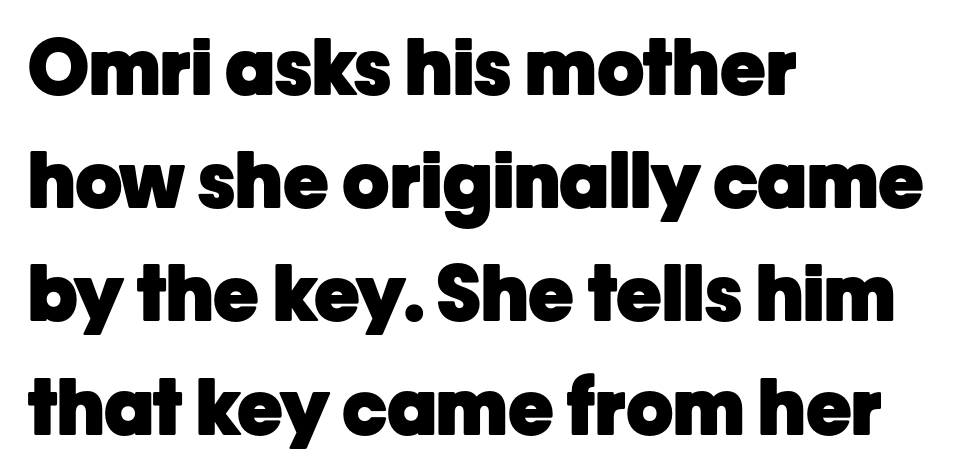
{"serif": "no", "italic": "no", "bold": "yes", "weight": "heavy", "width": "normal", "stroke_contrast": "low", "x_height": "medium", "monospaced": "no", "underline": "no", "align": "left", "line_spacing": "normal", "line_spacing_ratio": 1.47, "letter_spacing": "normal", "letter_spacing_em": 0.0, "glyph_px": 77}
